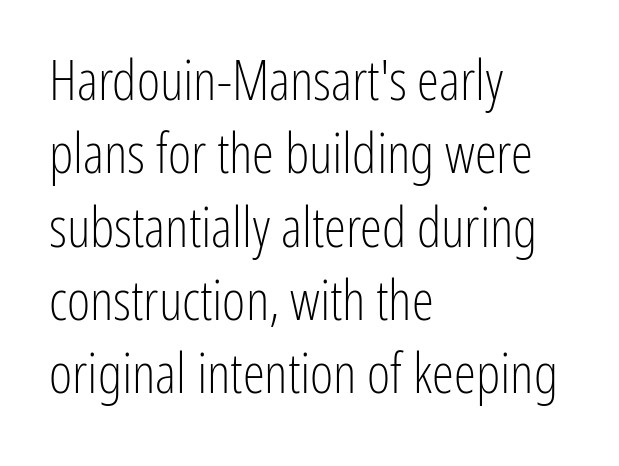
This rendering employs a face without finishing strokes, i.e., a sans-serif. Normally led — the rows are evenly, conventionally spaced. Italic: no, the glyphs are upright roman. All the whitespace from short lines collects on the right. The rendering uses natural spacing where letterforms have individual widths.
